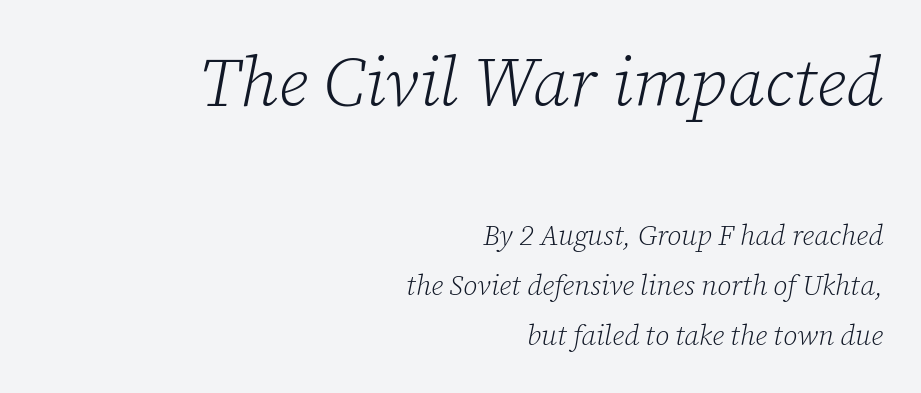
Q: Is the text bold? A: No.
Q: Is the text italic (slanted)? A: Yes, it leans right by about 12 degrees.
Q: Is the typeface a serif or a sans-serif typeface? A: Serif.
Q: Is the text underlined? A: No.
Q: How is the paragraph aligned? A: Right-aligned.
Q: Is the spacing between letters normal or unusually wide? A: Normal.
Q: Which block of text is set in a larger size, the first (top) or the second (bottom)? A: The first (top) one.
Q: Width (condensed, normal, or wide)? A: Normal.
Q: Stroke contrast? A: Low.
Q: x-height? A: Medium.
Q: Monospaced? A: No.
